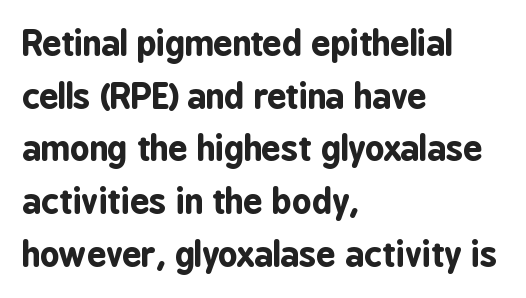
Q: Is the text bold? A: Yes.
Q: Is the text italic (slanted)? A: No, it is upright.
Q: Is the typeface a serif or a sans-serif typeface? A: Sans-serif.
Q: Is the text underlined? A: No.
Q: How is the paragraph aligned? A: Left-aligned.
Q: Is the spacing between letters normal or unusually wide? A: Normal.
Q: Is the spacing between lines tight, normal or loose? A: Normal.
Q: Width (condensed, normal, or wide)? A: Condensed.
Q: Stroke contrast? A: Low.
Q: x-height? A: Medium.
Q: Monospaced? A: No.
